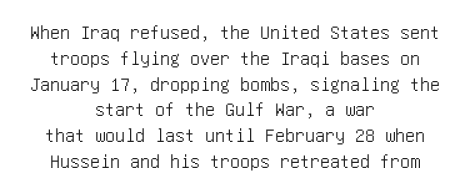
The image shows 20 px text type, upright; set centered, normal line spacing (1.29x), normal letter spacing, not underlined.
